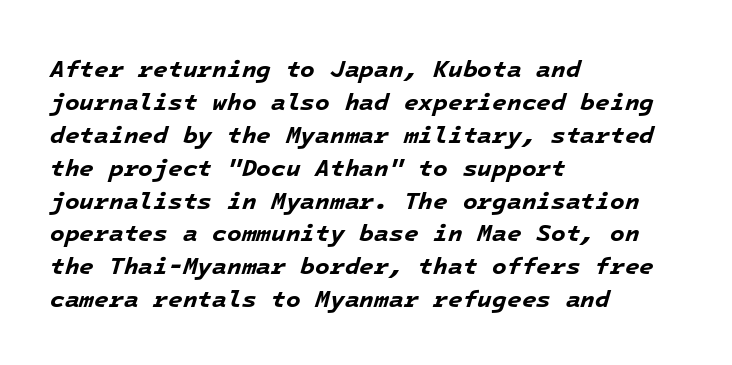
Q: Is the text bold? A: Yes.
Q: Is the text italic (slanted)? A: Yes, it leans right by about 16 degrees.
Q: Is the text underlined? A: No.
Q: How is the paragraph aligned? A: Left-aligned.
Q: Is the spacing between letters normal or unusually wide? A: Normal.
Q: Is the spacing between lines tight, normal or loose? A: Normal.
